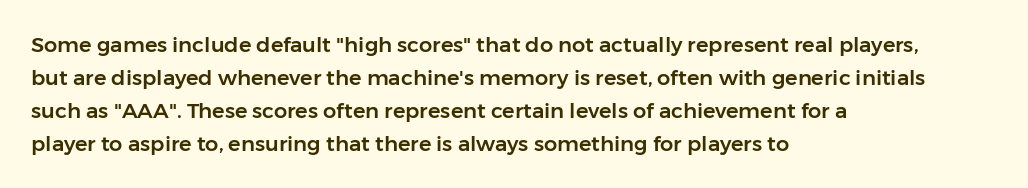
Q: Is the text italic (slanted)? A: No, it is upright.
Q: Is the text underlined? A: No.
Q: How is the paragraph aligned? A: Left-aligned.
Q: Is the spacing between letters normal or unusually wide? A: Normal.
Q: Is the spacing between lines tight, normal or loose? A: Normal.
